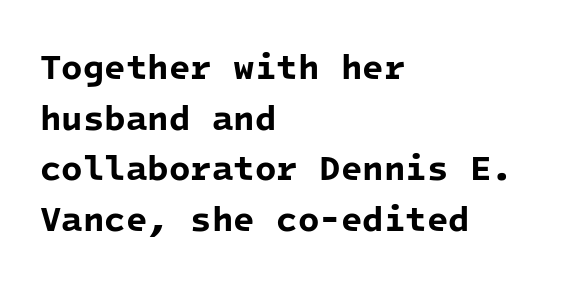
The image shows 35 px bold sans-serif type, monospaced; set left-aligned, normal line spacing (1.45x), normal letter spacing, not underlined; low stroke contrast and a medium x-height.
